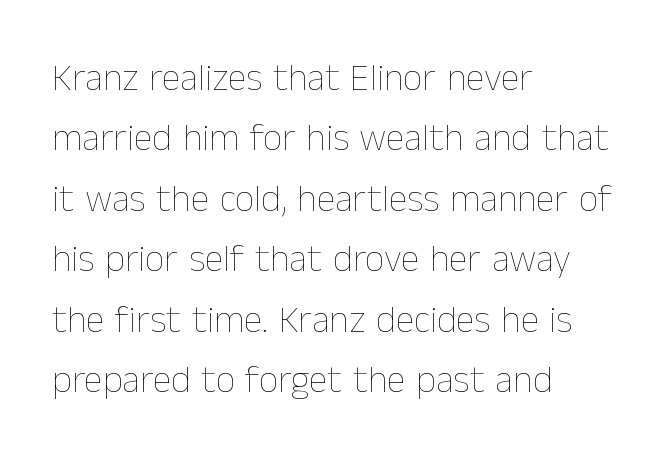
Q: Is the text bold? A: No.
Q: Is the text italic (slanted)? A: No, it is upright.
Q: Is the text underlined? A: No.
Q: How is the paragraph aligned? A: Left-aligned.
Q: Is the spacing between letters normal or unusually wide? A: Normal.
Q: Is the spacing between lines tight, normal or loose? A: Normal.
Q: Width (condensed, normal, or wide)? A: Normal.
Q: Stroke contrast? A: Low.
Q: x-height? A: Medium.
Q: Monospaced? A: No.
